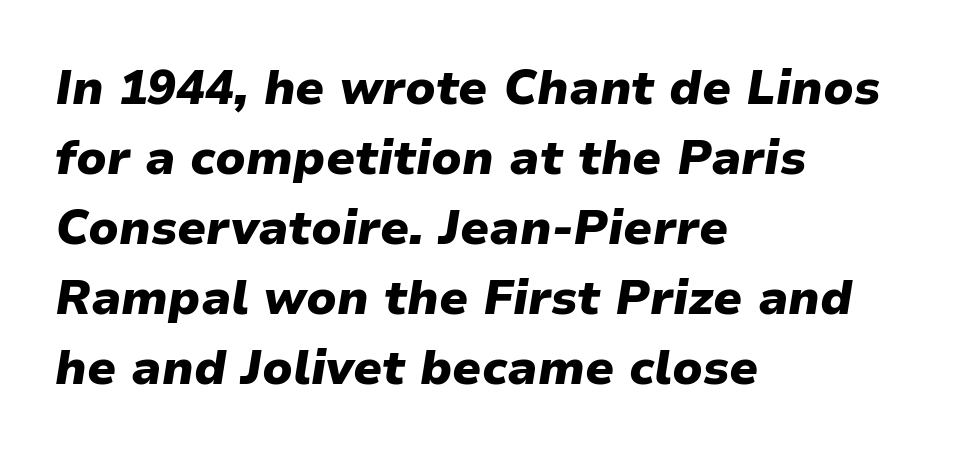
Looking at the ascenders, they clearly lean. The letters advance in unequal steps, a hallmark of proportional type. The type is set solid horizontally, with unmodified tracking. The string is rendered with underlining switched off. Where is the straight margin? On the left.
